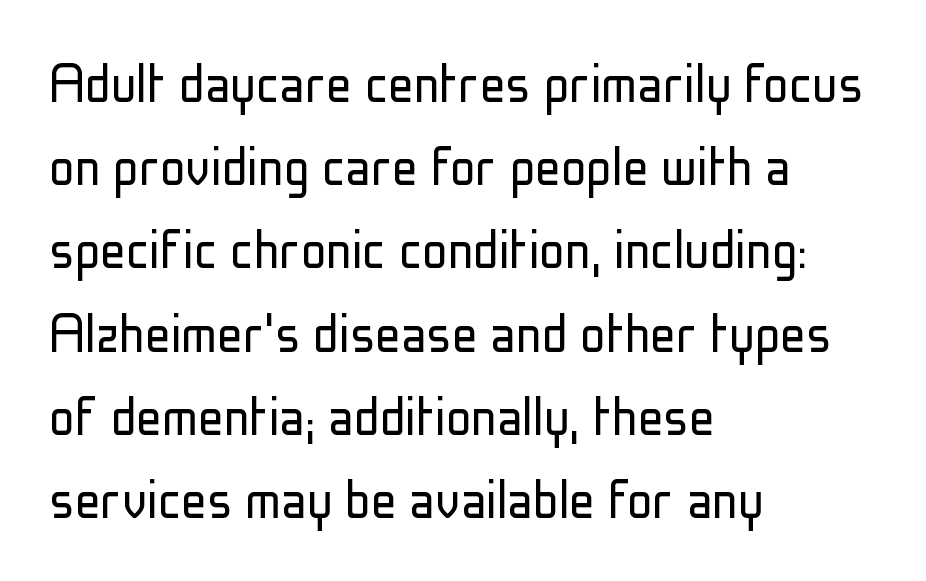
Q: Is the text bold? A: No.
Q: Is the text italic (slanted)? A: No, it is upright.
Q: Is the typeface a serif or a sans-serif typeface? A: Sans-serif.
Q: Is the text underlined? A: No.
Q: How is the paragraph aligned? A: Left-aligned.
Q: Is the spacing between letters normal or unusually wide? A: Normal.
Q: Is the spacing between lines tight, normal or loose? A: Normal.
Q: Width (condensed, normal, or wide)? A: Condensed.
Q: Stroke contrast? A: Low.
Q: x-height? A: Medium.
Q: Monospaced? A: No.
